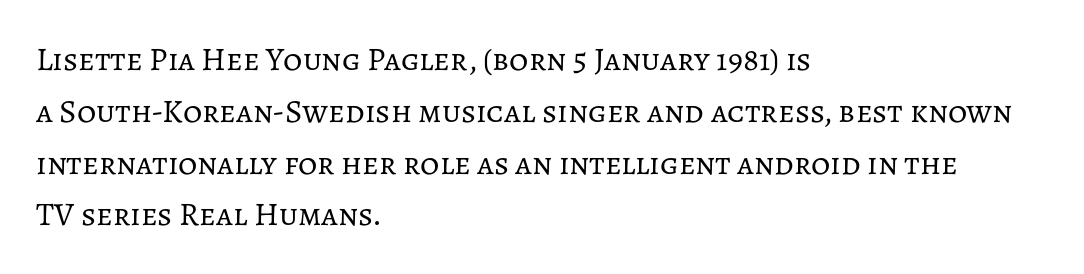
Q: Is the text bold? A: No.
Q: Is the text italic (slanted)? A: No, it is upright.
Q: Is the text underlined? A: No.
Q: How is the paragraph aligned? A: Left-aligned.
Q: Is the spacing between letters normal or unusually wide? A: Normal.
Q: Is the spacing between lines tight, normal or loose? A: Normal.
Q: Width (condensed, normal, or wide)? A: Normal.
Q: Stroke contrast? A: Low.
Q: x-height? A: Medium.
Q: Monospaced? A: No.
